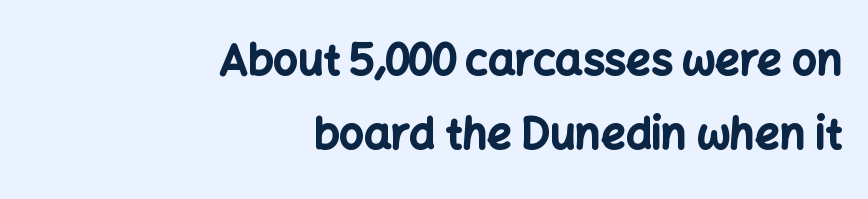
The image shows 43 px bold sans-serif type, upright; set right-aligned, line spacing 1.71x, normal letter spacing, not underlined; low stroke contrast and a medium x-height.
